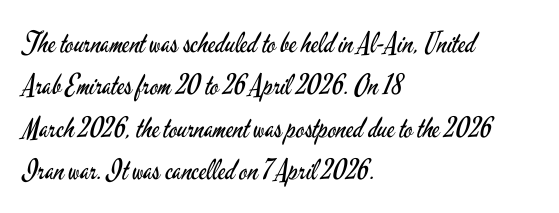
These lines stack with their left ends in a neat column. Words float on clear page, feet unadorned. Bold? No — there's no thickening of the strokes. The rendering shows plain stroke endings on the letterforms — a sans-serif design.
